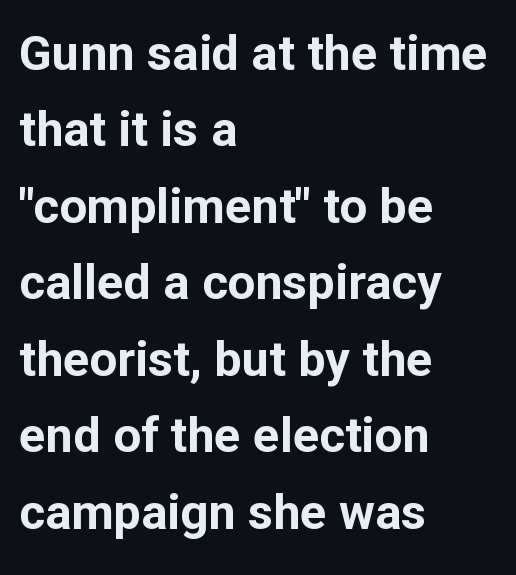
The image shows 49 px bold sans-serif type, upright; set left-aligned, normal line spacing (1.56x), normal letter spacing, not underlined; low stroke contrast and a medium x-height.
